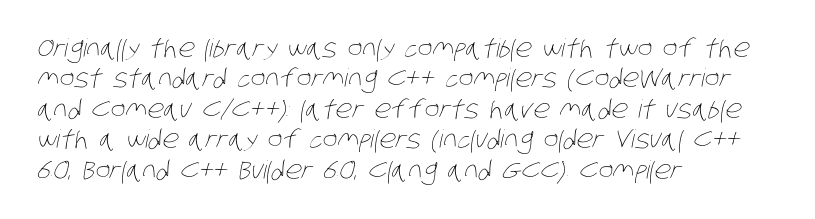
The letters look calm and open, with moderate or lighter stems. Does extra space separate the letters? No, they use regular spacing. Rule under the text: the space is simply empty. Left-aligned paragraph, ragged on the right.
